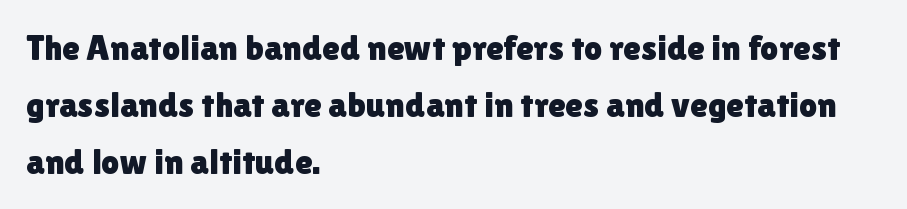
Proportional: the letters do not fall into vertical columns. Is there any slant? The stems are plumb. In terms of letterform style, serifs are entirely absent. Letters rest on an invisible, unmarked baseline. Observe the ordinary spacing: letters are neighbours, not strangers. Caption: multi-line text, flush left, ragged right.
